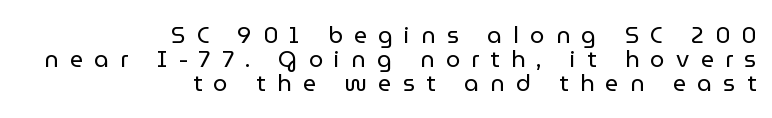
Q: Is the text bold? A: No.
Q: Is the text italic (slanted)? A: No, it is upright.
Q: Is the text underlined? A: No.
Q: How is the paragraph aligned? A: Right-aligned.
Q: Is the spacing between letters normal or unusually wide? A: Unusually wide.
Q: Is the spacing between lines tight, normal or loose? A: Tight.
